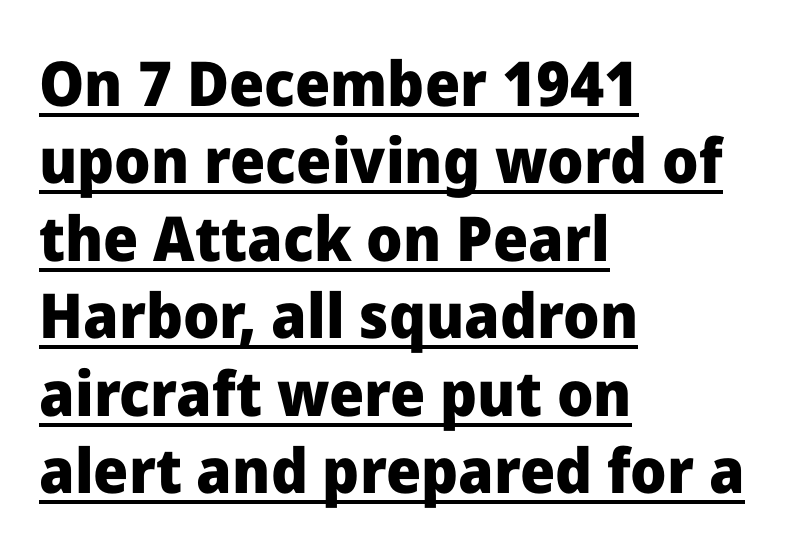
Is this a fixed-width face? No — the glyphs have proportional, varying widths. Notice how the stems are strictly vertical — no italics here. Successive baselines arrive at the customary interval. The font is running at its bold setting.
